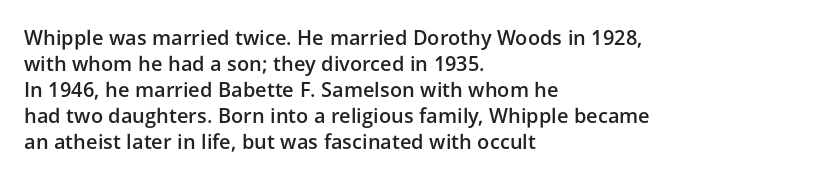
{"italic": "no", "bold": "semi", "underline": "no", "align": "left", "line_spacing": "normal", "line_spacing_ratio": 1.3, "letter_spacing": "normal", "letter_spacing_em": 0.0, "glyph_px": 20}
